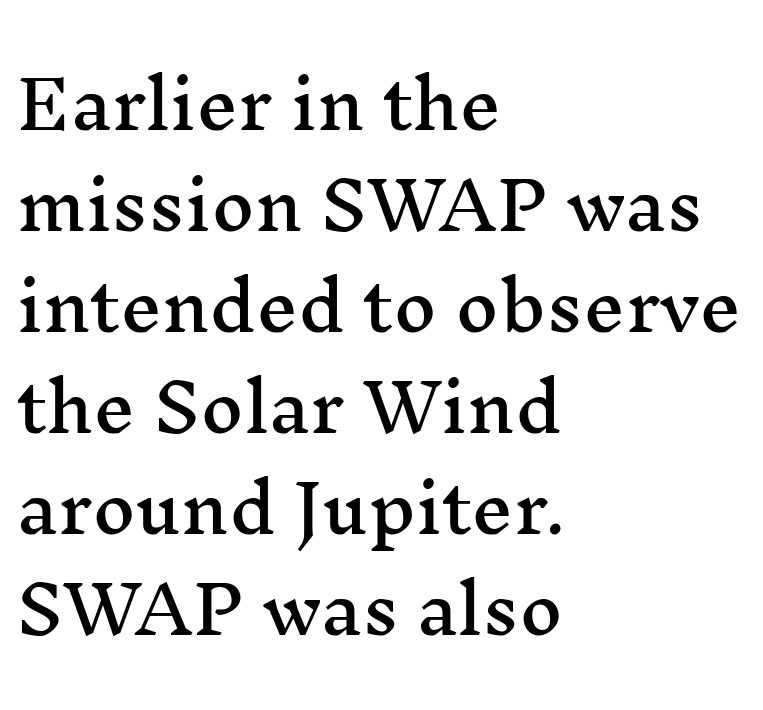
Q: Is the text italic (slanted)? A: No, it is upright.
Q: Is the typeface a serif or a sans-serif typeface? A: Serif.
Q: Is the text underlined? A: No.
Q: How is the paragraph aligned? A: Left-aligned.
Q: Is the spacing between letters normal or unusually wide? A: Normal.
Q: Is the spacing between lines tight, normal or loose? A: Normal.
Q: Width (condensed, normal, or wide)? A: Wide.
Q: Stroke contrast? A: Medium.
Q: x-height? A: Medium.
Q: Monospaced? A: No.
